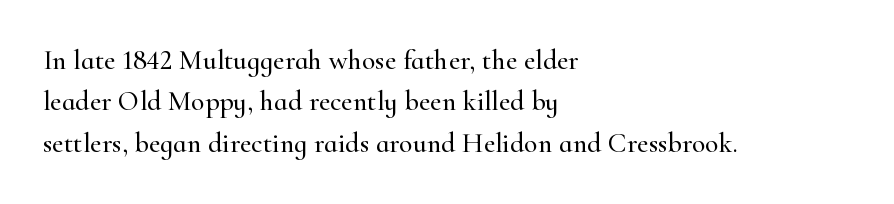
The image shows 28 px serif type, upright; set left-aligned, normal line spacing (1.48x), normal letter spacing, not underlined; high stroke contrast and a small x-height.
